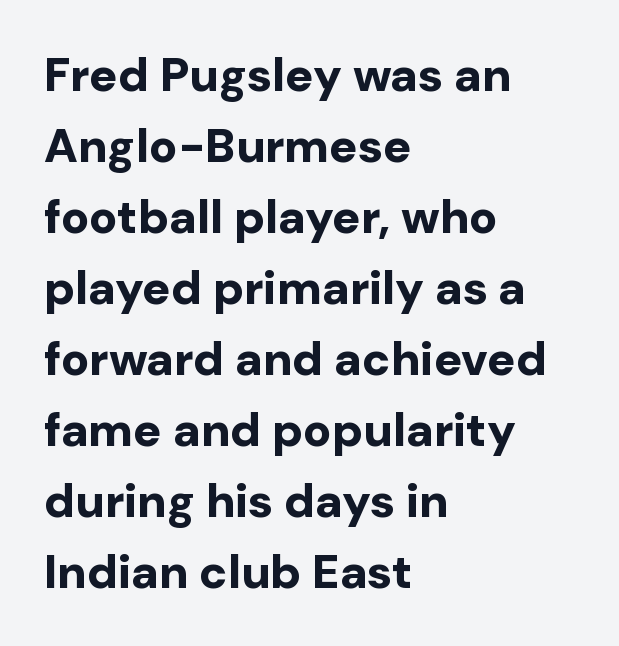
The image shows 47 px bold sans-serif type, upright; set left-aligned, normal line spacing (1.51x), normal letter spacing, not underlined; low stroke contrast and a medium x-height.
